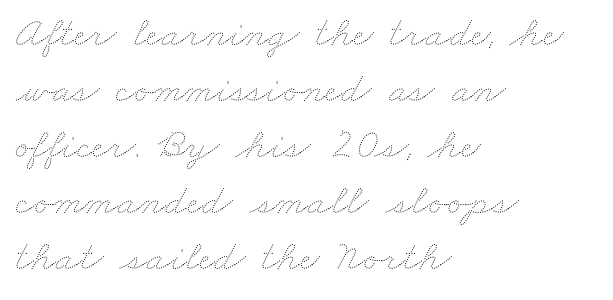
The image shows 43 px thin, wide type; set left-aligned, normal line spacing (1.3x), normal letter spacing, not underlined; medium stroke contrast and a small x-height.
